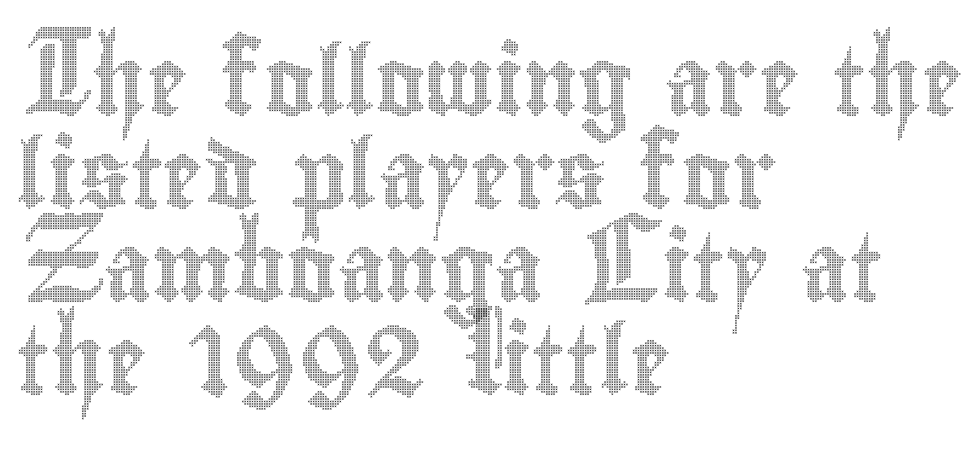
The image shows 68 px condensed type, upright; set left-aligned, normal line spacing (1.37x), normal letter spacing, not underlined; a small x-height.
